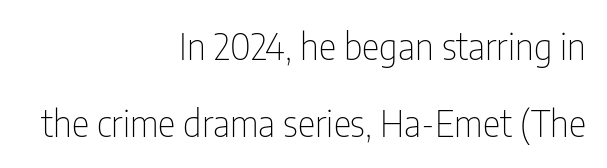
The image shows 37 px thin, condensed sans-serif type, upright; set right-aligned, loose line spacing (2.09x), normal letter spacing, not underlined; low stroke contrast and a medium x-height.
